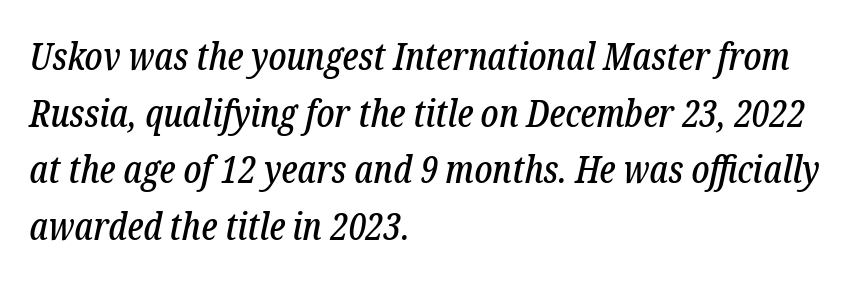
The image shows 38 px condensed serif type, italic (leaning right); set left-aligned, normal line spacing (1.49x), normal letter spacing, not underlined; low stroke contrast and a medium x-height.
